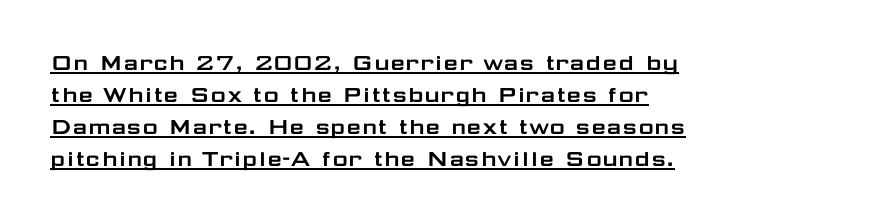
Q: Is the text italic (slanted)? A: No, it is upright.
Q: Is the text underlined? A: Yes.
Q: How is the paragraph aligned? A: Left-aligned.
Q: Is the spacing between letters normal or unusually wide? A: Normal.
